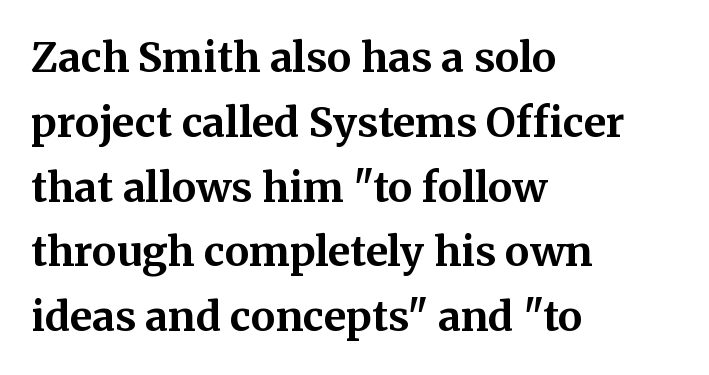
{"serif": "yes", "italic": "no", "bold": "yes", "weight": "bold", "width": "normal", "stroke_contrast": "medium", "x_height": "medium", "monospaced": "no", "underline": "no", "align": "left", "line_spacing": "normal", "line_spacing_ratio": 1.58, "letter_spacing": "normal", "letter_spacing_em": 0.0, "glyph_px": 41}
